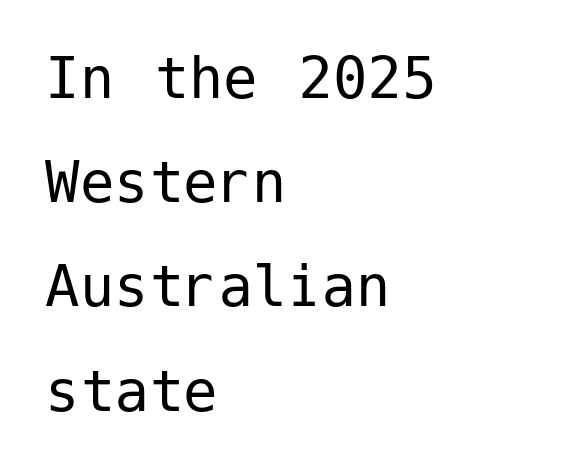
Letter spacing: default. Each row of text sits above clean, open space. Regarding serifs, this sample does without them. No letter is thick-stroked: the sample isn't bold.
